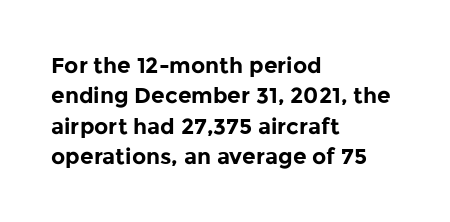
Q: Is the text bold? A: Yes.
Q: Is the text italic (slanted)? A: No, it is upright.
Q: Is the text underlined? A: No.
Q: How is the paragraph aligned? A: Left-aligned.
Q: Is the spacing between letters normal or unusually wide? A: Normal.
Q: Is the spacing between lines tight, normal or loose? A: Normal.
